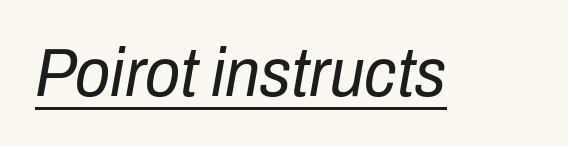
{"italic": "yes", "lean": "right", "slant_degrees": 10, "bold": "no", "weight": "regular", "width": "condensed", "stroke_contrast": "low", "x_height": "medium", "monospaced": "no", "underline": "yes", "letter_spacing": "normal", "letter_spacing_em": 0.0, "glyph_px": 69}
